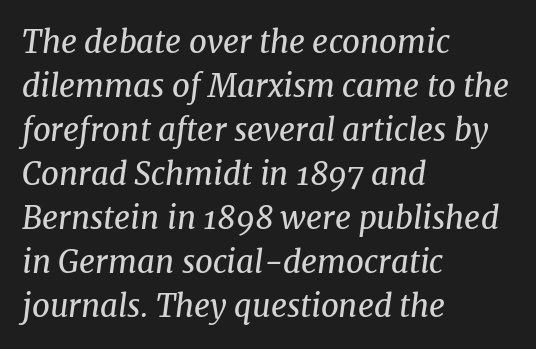
Nothing heavy about these letters — not bold at all. If you drew a ruler down the left edge, every line would touch it. Check where the strokes stop: tiny serifs finish them off. The letterforms sit shoulder to shoulder at normal distance.
